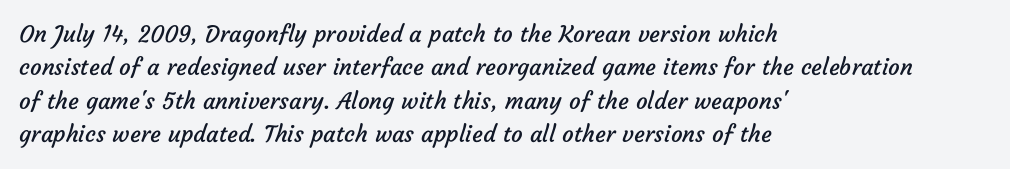
{"bold": "no", "underline": "no", "align": "left", "line_spacing": "normal", "line_spacing_ratio": 1.45, "letter_spacing": "normal", "letter_spacing_em": 0.0, "glyph_px": 23}
